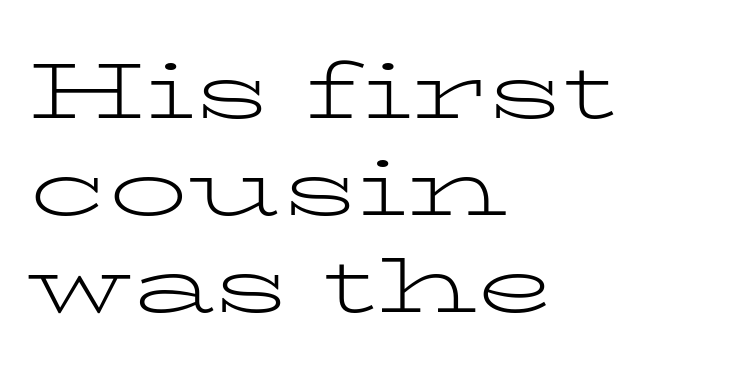
Font category for this specimen: serif. Nothing heavy about these letters — not bold at all. The string is rendered with underlining switched off. The type sits square on the baseline with zero lean. Letter spacing: default. Think of a printed novel: that variable character pitch is what you see here.
